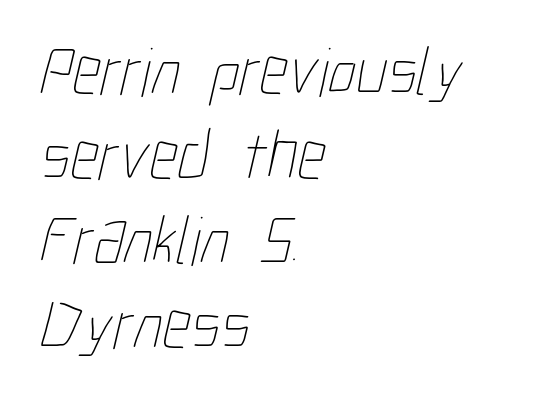
Each letter keeps its own natural width here, so spacing adapts to shape. Heaviness? Minimal to ordinary, like unemphasized prose. This sample uses plain, unmodified letter spacing. The glyphs are unaccompanied by any horizontal stroke below them.
